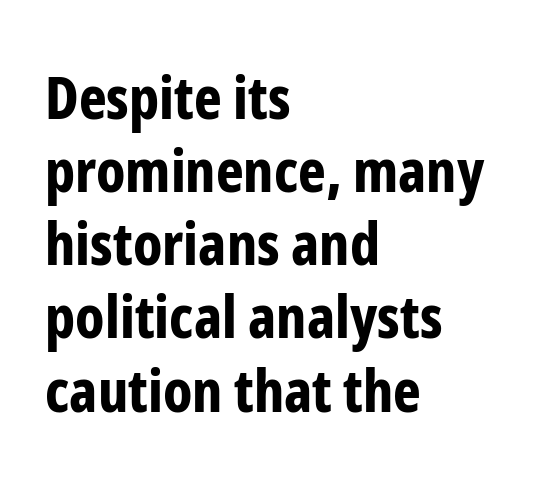
The image shows 59 px bold, condensed sans-serif type, upright; set left-aligned, line spacing 1.24x, normal letter spacing, not underlined; low stroke contrast and a medium x-height.
